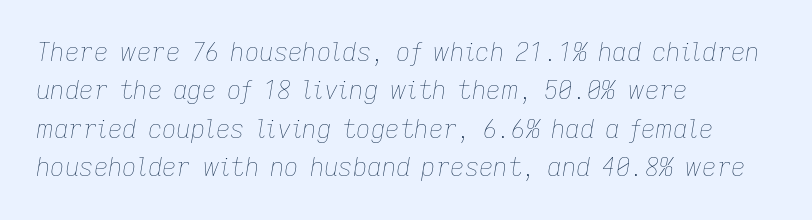
{"italic": "yes", "lean": "right", "slant_degrees": 9, "bold": "no", "underline": "no", "align": "left", "line_spacing": "normal", "line_spacing_ratio": 1.54, "letter_spacing": "normal", "letter_spacing_em": 0.0, "glyph_px": 25}
